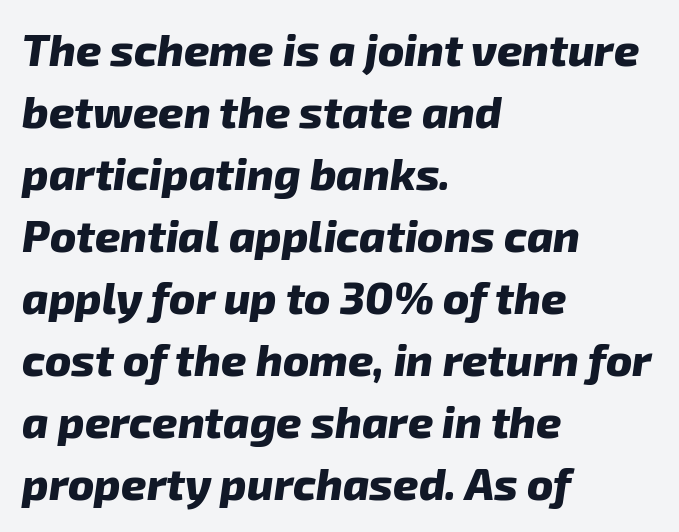
{"italic": "yes", "lean": "right", "slant_degrees": 8, "bold": "yes", "weight": "heavy", "width": "normal", "stroke_contrast": "low", "x_height": "medium", "monospaced": "no", "underline": "no", "align": "left", "line_spacing": "normal", "line_spacing_ratio": 1.41, "letter_spacing": "normal", "letter_spacing_em": 0.0, "glyph_px": 44}
